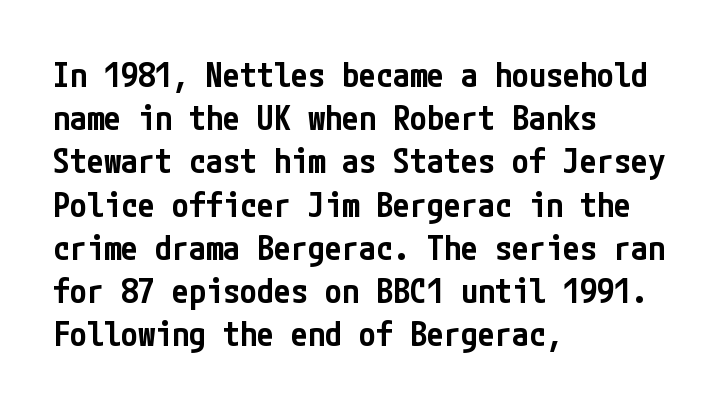
Look at the tracking — it's just the regular setting, nothing added. Nope, not italic — everything's standing straight. Whoever set this chose a conventional vertical rhythm. The baseline area is clear. Type style note: lacks serifs.
